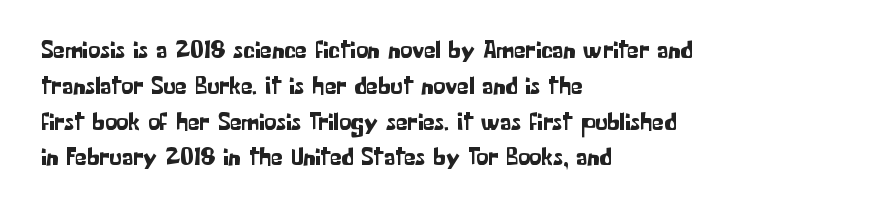
Summary of vertical rhythm: regular, with standard interline spacing. Is the block centered? No — it sits flush against the left margin. Nobody drew a line under any word here. Unlike italic type, these characters show no tilt at all.
